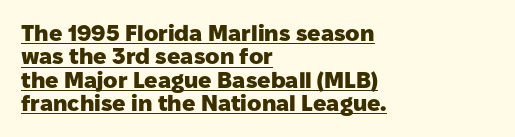
Q: Is the text bold? A: Yes.
Q: Is the text italic (slanted)? A: No, it is upright.
Q: Is the text underlined? A: Yes.
Q: How is the paragraph aligned? A: Left-aligned.
Q: Is the spacing between letters normal or unusually wide? A: Normal.
Q: Is the spacing between lines tight, normal or loose? A: Tight.
